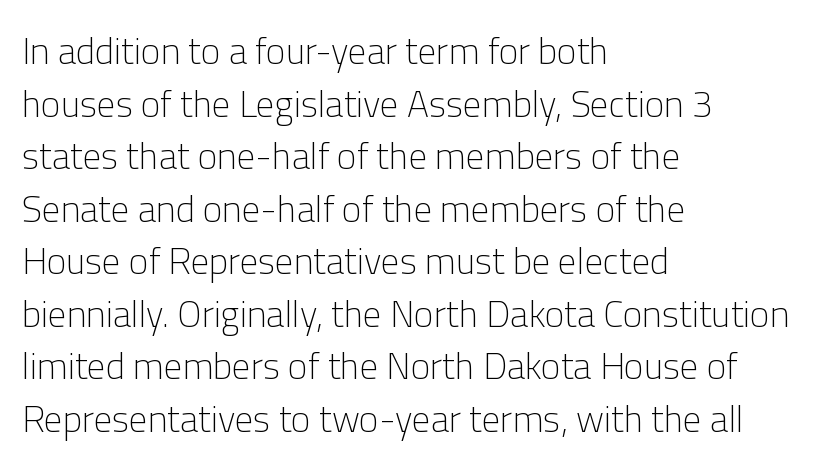
Compared with a typical body face, this is equally light or lighter still. These lines sit exactly where default settings would place them. The space beneath each line is pristine and unruled. If you drew a line through each stem, it would be perfectly vertical. All the whitespace from short lines collects on the right. The letters advance in unequal steps, a hallmark of proportional type.
